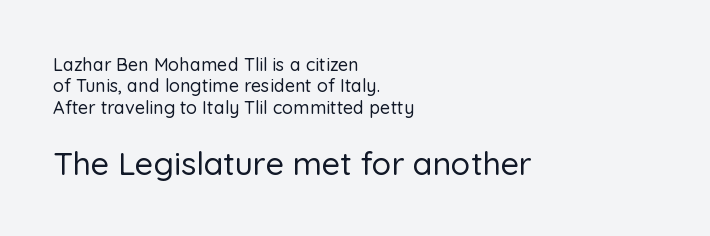
Bare-footed words on every line. Where is the straight margin? On the left. Character size in the trailing block exceeds that of the leading block. Ordinary non-slanted type is in use. You could not count columns in this text — the font is proportionally spaced.
